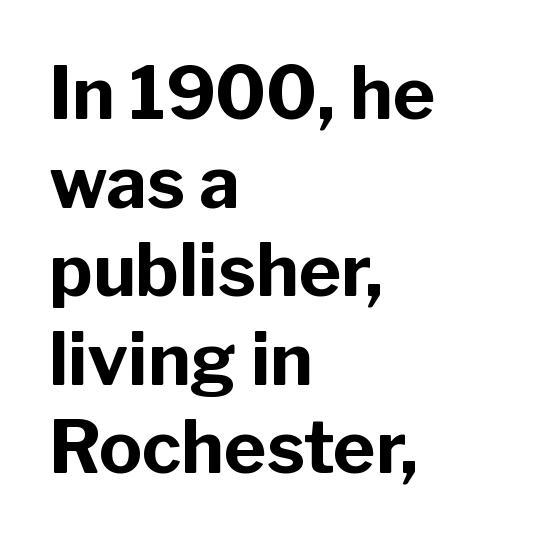
{"serif": "no", "italic": "no", "bold": "yes", "weight": "bold", "width": "normal", "stroke_contrast": "low", "x_height": "medium", "monospaced": "no", "underline": "no", "align": "left", "line_spacing_ratio": 1.23, "letter_spacing": "normal", "letter_spacing_em": 0.0, "glyph_px": 72}
